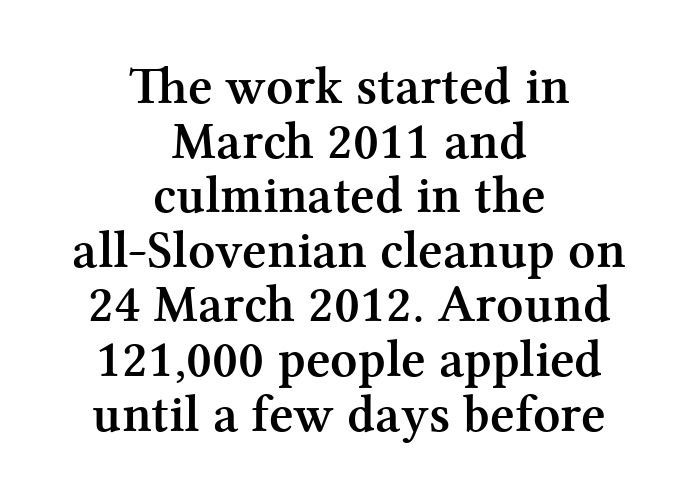
The image shows 53 px semibold serif type, upright; set centered, tight line spacing (1.03x), normal letter spacing, not underlined; medium stroke contrast and a medium x-height.
